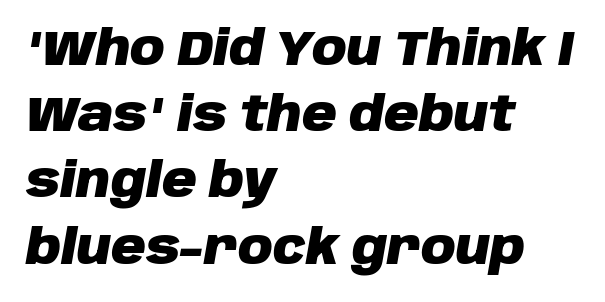
Q: Is the text bold? A: Yes.
Q: Is the text italic (slanted)? A: Yes, it leans right by about 10 degrees.
Q: Is the text underlined? A: No.
Q: How is the paragraph aligned? A: Left-aligned.
Q: Is the spacing between letters normal or unusually wide? A: Normal.
Q: Is the spacing between lines tight, normal or loose? A: Normal.
Q: Width (condensed, normal, or wide)? A: Normal.
Q: Stroke contrast? A: Low.
Q: x-height? A: Large.
Q: Monospaced? A: No.
